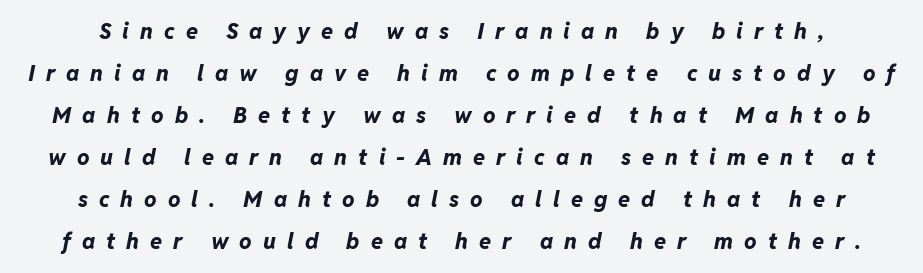
A bare baseline throughout the passage. Regarding leading, the lines here are spaced well apart. Strong, thick strokes mark this as bold type. You could only call the tracking loose — the letters float apart. In terms of posture, this sample is oblique.
